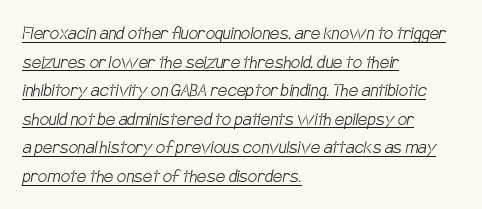
{"bold": "no", "underline": "yes", "align": "left", "line_spacing": "normal", "line_spacing_ratio": 1.36, "letter_spacing": "normal", "letter_spacing_em": 0.0, "glyph_px": 21}
